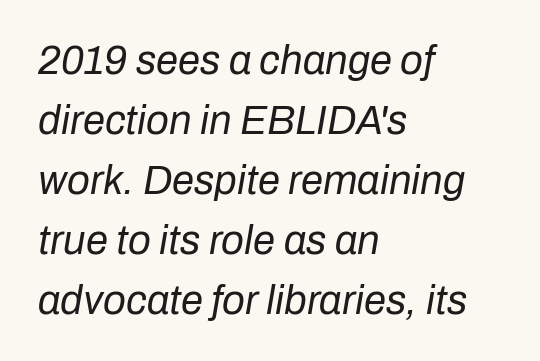
Q: Is the text bold? A: No.
Q: Is the text italic (slanted)? A: Yes, it leans right by about 10 degrees.
Q: Is the text underlined? A: No.
Q: How is the paragraph aligned? A: Left-aligned.
Q: Is the spacing between letters normal or unusually wide? A: Normal.
Q: Is the spacing between lines tight, normal or loose? A: Normal.
Q: Width (condensed, normal, or wide)? A: Normal.
Q: Stroke contrast? A: Low.
Q: x-height? A: Medium.
Q: Monospaced? A: No.
